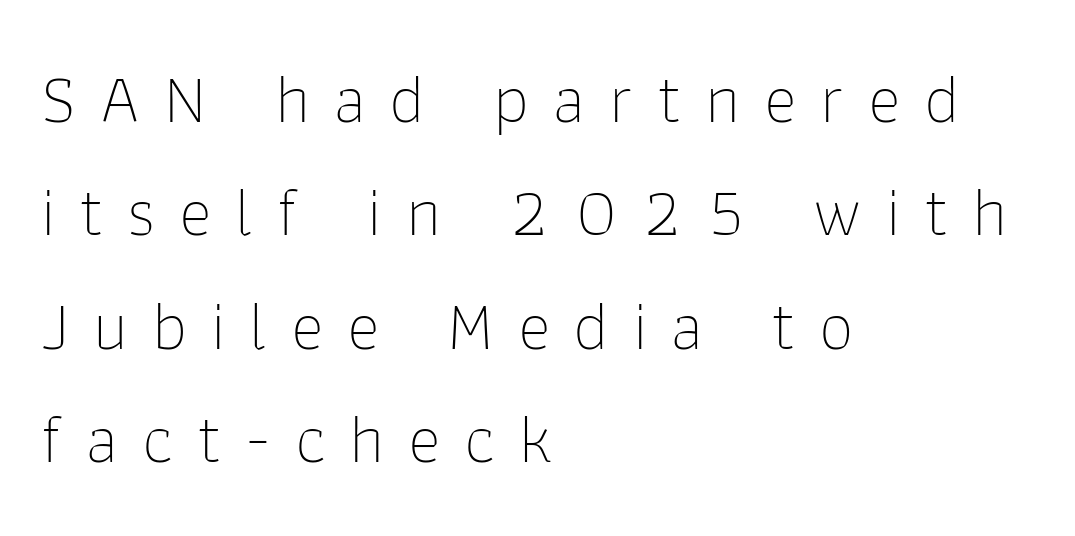
{"serif": "no", "italic": "no", "bold": "no", "weight": "thin", "width": "normal", "stroke_contrast": "low", "x_height": "medium", "monospaced": "no", "underline": "no", "align": "left", "line_spacing": "normal", "line_spacing_ratio": 1.62, "letter_spacing": "wide", "letter_spacing_em": 0.34, "glyph_px": 70}
